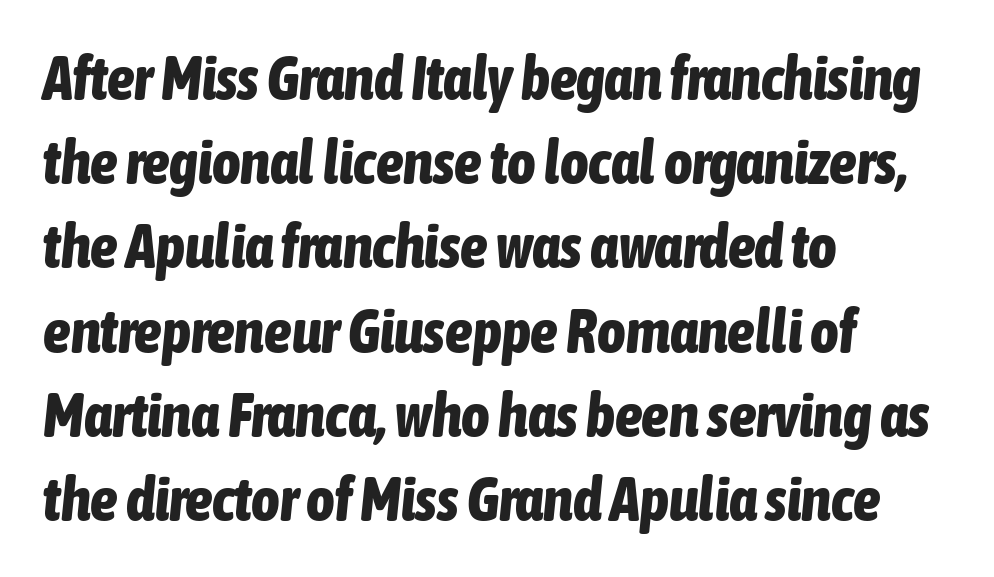
Typeset ragged right — the left edge is the straight one. One glance says typical: line gaps are just what's usual. Underline: absent. Do the characters align in a grid? No, the font is proportional. Does extra space separate the letters? No, they use regular spacing.
